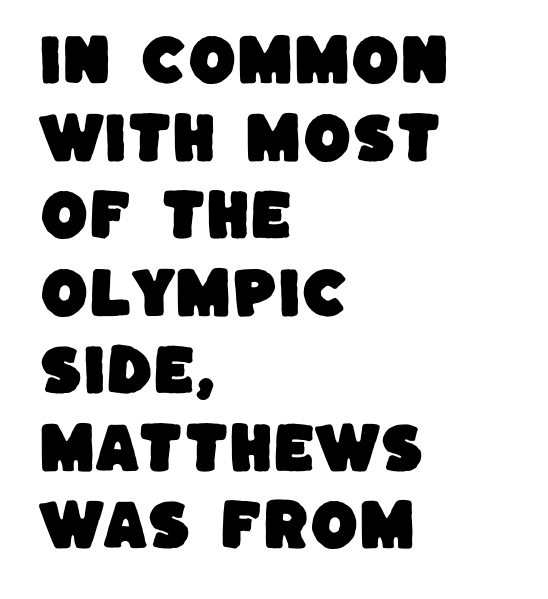
Reading down the column, the eye jumps a familiar distance to each next line. Type without underlining. Characters follow at the spacing the type designer built in. Think of a printed novel: that variable character pitch is what you see here. Casual observation: everything's shoved over to the left.
